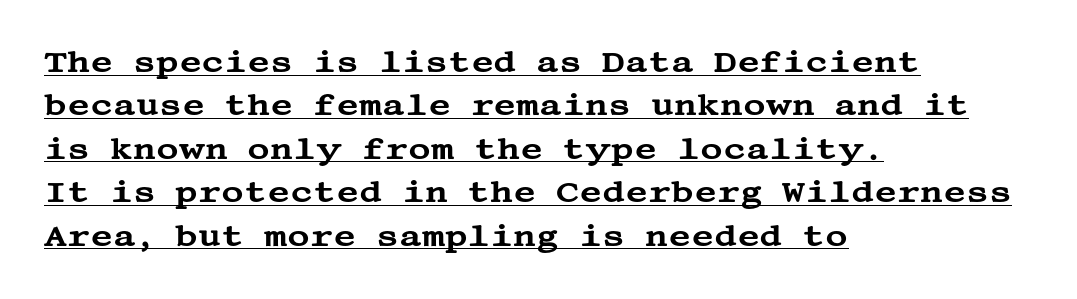
The tracking reads as untouched default to a designer's eye. Students, observe: this is what conventionally led text looks like. This is the regular roman posture of the typeface. This rendering uses left alignment, leaving the right contour irregular. Old-style or modern, the face here clearly has serifs. Every word sits above its own underline.
